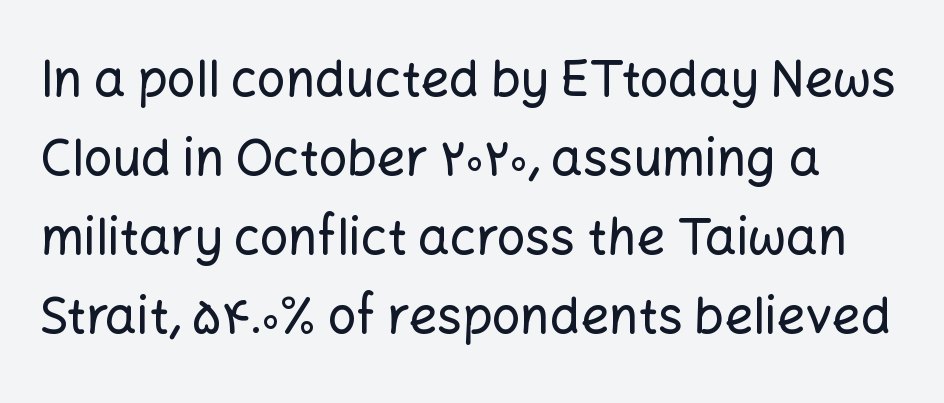
The image shows 50 px sans-serif type, upright; set normal line spacing (1.58x), normal letter spacing, not underlined; low stroke contrast and a medium x-height.
